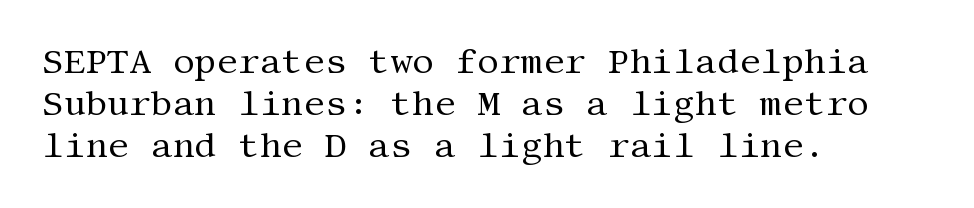
Unmarked baselines from the first word to the last. The type is set solid horizontally, with unmodified tracking. Classification — serif. The ragged edge is on the right, which tells us the setting is flush left.
